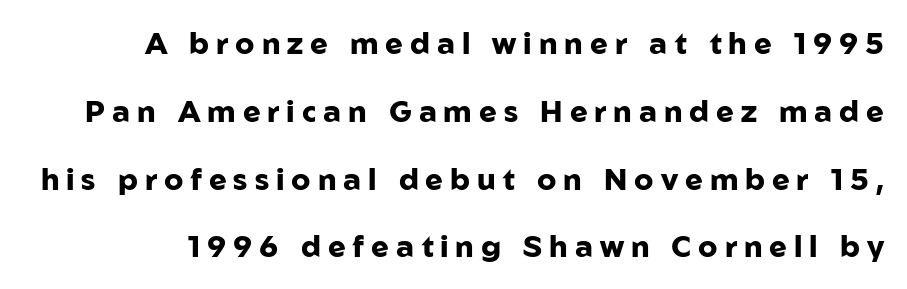
The image shows 30 px heavy sans-serif type, upright; set loose line spacing (2.26x), unusually wide letter spacing (+0.23 em), not underlined; low stroke contrast and a medium x-height.
